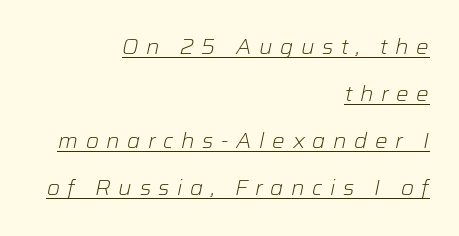
The image shows 21 px text type, italic (leaning right); set right-aligned, loose line spacing (2.24x), unusually wide letter spacing (+0.36 em), underlined.
